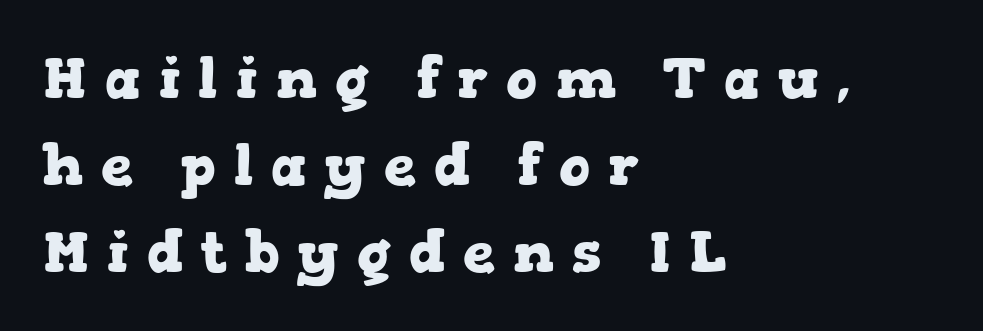
The image shows 57 px heavy, wide serif type, upright; set left-aligned, normal line spacing (1.53x), unusually wide letter spacing (+0.32 em), not underlined; low stroke contrast and a medium x-height.
